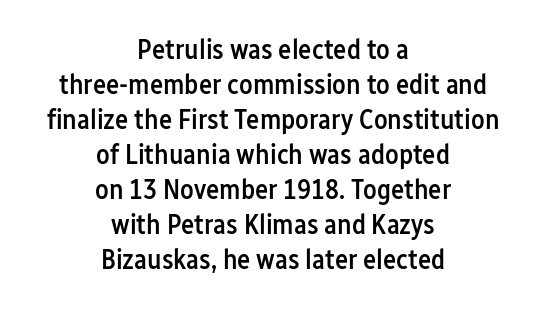
{"serif": "no", "italic": "no", "bold": "semi", "weight": "semibold", "width": "condensed", "stroke_contrast": "low", "x_height": "medium", "monospaced": "no", "underline": "no", "align": "center", "line_spacing": "normal", "line_spacing_ratio": 1.25, "letter_spacing": "normal", "letter_spacing_em": 0.0, "glyph_px": 28}
